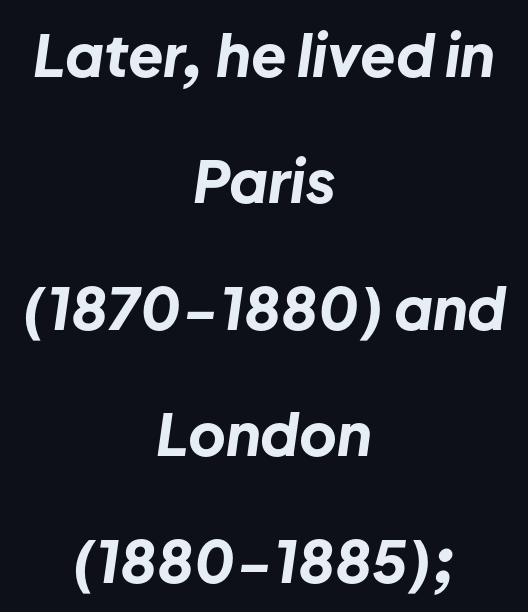
Q: Is the text bold? A: Yes.
Q: Is the text italic (slanted)? A: Yes, it leans right by about 8 degrees.
Q: Is the text underlined? A: No.
Q: How is the paragraph aligned? A: Centered.
Q: Is the spacing between letters normal or unusually wide? A: Normal.
Q: Is the spacing between lines tight, normal or loose? A: Loose.
Q: Width (condensed, normal, or wide)? A: Normal.
Q: Stroke contrast? A: Low.
Q: x-height? A: Medium.
Q: Monospaced? A: No.
